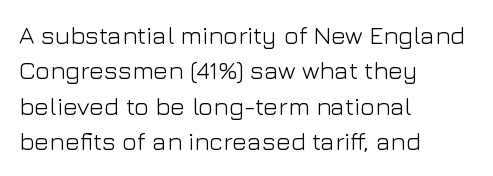
The image shows 25 px text type, upright; set left-aligned, normal line spacing (1.42x), normal letter spacing, not underlined.
